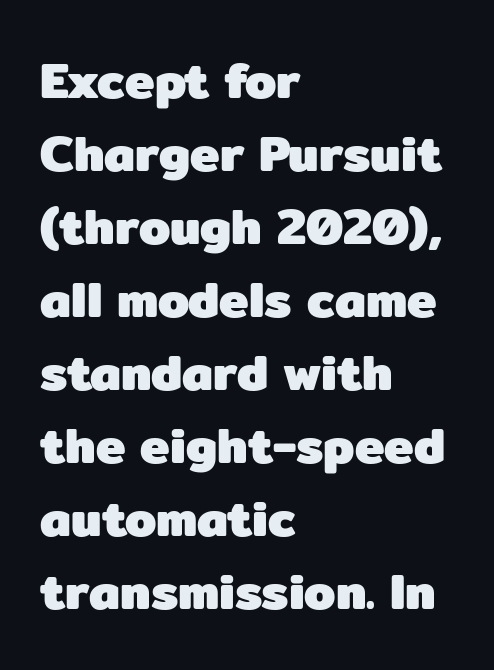
This sample has the flowing, uneven cadence of proportional lettering. These lines keep a tight, regular rhythm from letter to letter. Grotesque or geometric, the face here clearly has no serifs. The glyphs are unaccompanied by any horizontal stroke below them. The lettering holds an erect, upright posture throughout. Reading down the column, the eye jumps a familiar distance to each next line.
